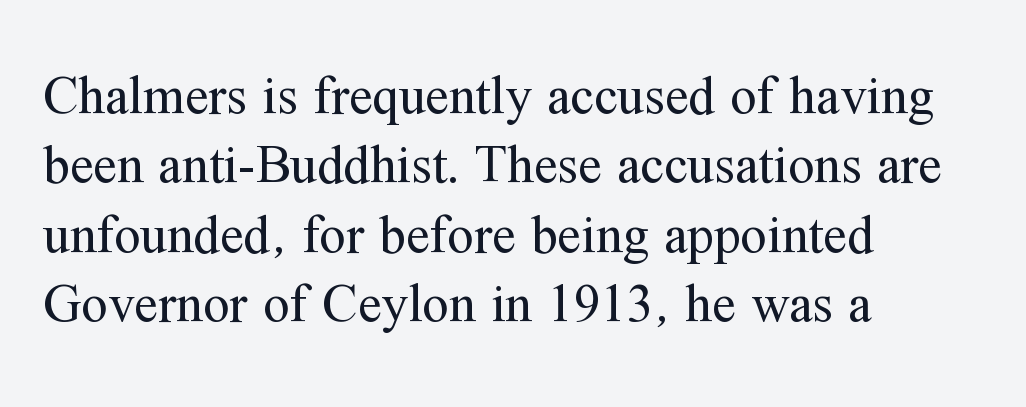
Looks like regular typesetting: each glyph gets only the width it needs. Stroke thickness stays within the range of a standard reading face or lighter. A serif font was chosen for this passage. This is the regular roman posture of the typeface.
